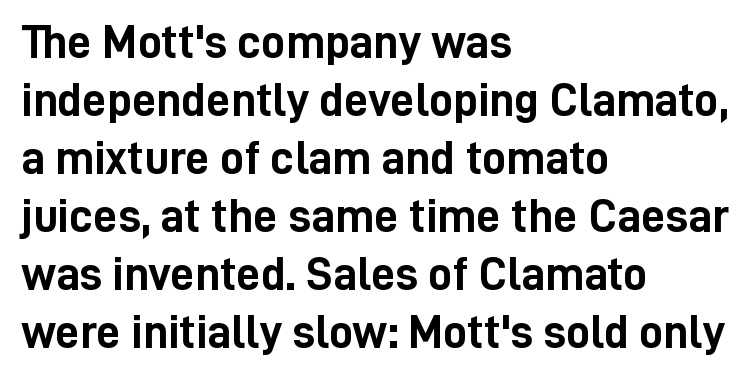
The image shows 48 px semibold, condensed sans-serif type, upright; set left-aligned, line spacing 1.21x, normal letter spacing, not underlined; low stroke contrast and a medium x-height.
